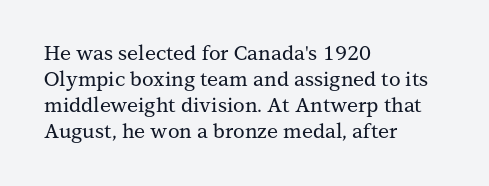
The letterforms sit shoulder to shoulder at normal distance. The lines in this sample share a left origin and differ only in where they stop. Lines of text with bare space underneath. This sample keeps an unexceptional amount of space between lines. Upright lettering throughout.
